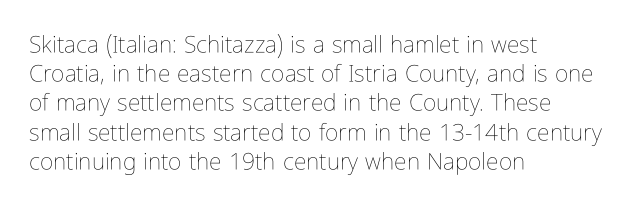
Q: Is the text bold? A: No.
Q: Is the text italic (slanted)? A: No, it is upright.
Q: Is the text underlined? A: No.
Q: How is the paragraph aligned? A: Left-aligned.
Q: Is the spacing between letters normal or unusually wide? A: Normal.
Q: Is the spacing between lines tight, normal or loose? A: Normal.
